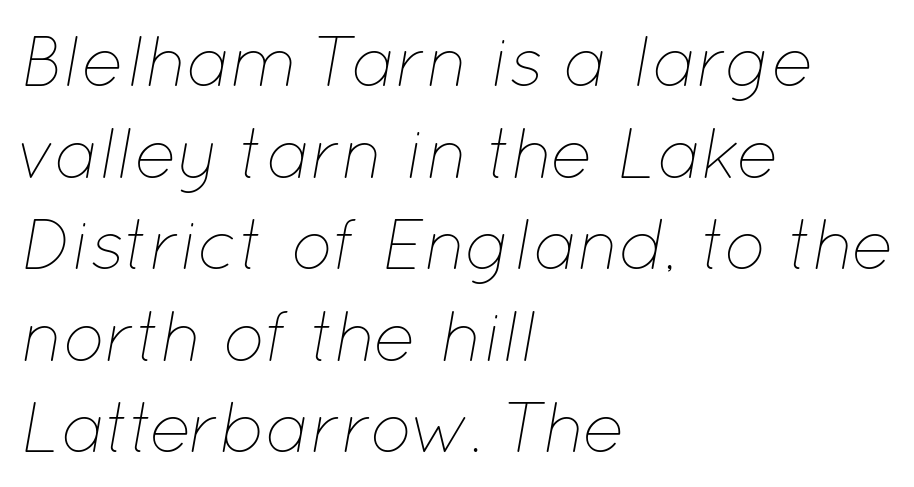
Each word holds together tightly as a unit, with standard inter-letter gaps. If you measured baseline to baseline, you'd find a middling distance. The glyphs are unaccompanied by any horizontal stroke below them. The axis of the letterforms is tilted away from vertical. The rendering uses natural spacing where letterforms have individual widths. Leftover space on each line is placed entirely after the last word.
